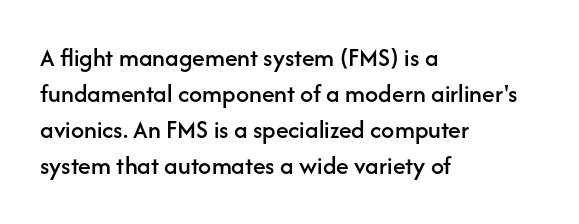
{"italic": "no", "underline": "no", "align": "left", "line_spacing": "normal", "line_spacing_ratio": 1.39, "letter_spacing": "normal", "letter_spacing_em": 0.0, "glyph_px": 26}
